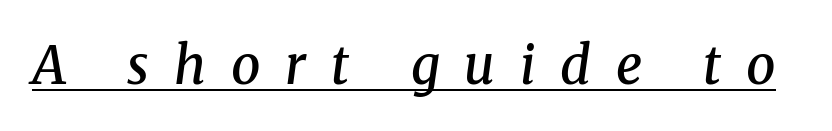
Q: Is the text bold? A: Semi-bold.
Q: Is the text italic (slanted)? A: Yes, it leans right by about 8 degrees.
Q: Is the typeface a serif or a sans-serif typeface? A: Serif.
Q: Is the text underlined? A: Yes.
Q: Is the spacing between letters normal or unusually wide? A: Unusually wide.
Q: Width (condensed, normal, or wide)? A: Normal.
Q: Stroke contrast? A: Medium.
Q: x-height? A: Medium.
Q: Monospaced? A: No.
